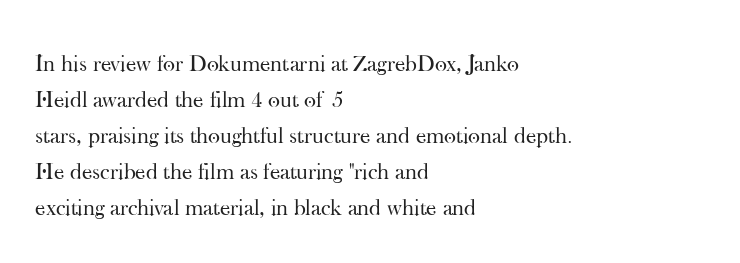
{"italic": "no", "bold": "no", "underline": "no", "align": "left", "line_spacing": "normal", "line_spacing_ratio": 1.56, "letter_spacing": "normal", "letter_spacing_em": 0.0, "glyph_px": 23}
